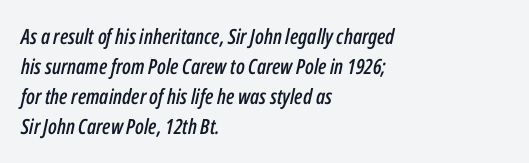
{"italic": "yes", "lean": "right", "slant_degrees": 12, "underline": "no", "align": "left", "line_spacing": "normal", "line_spacing_ratio": 1.43, "letter_spacing": "normal", "letter_spacing_em": 0.0, "glyph_px": 21}
